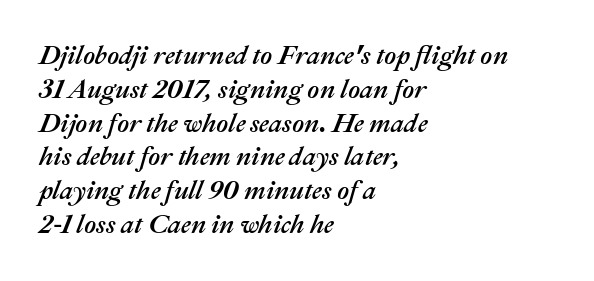
Q: Is the text italic (slanted)? A: Yes, it leans right by about 22 degrees.
Q: Is the text underlined? A: No.
Q: How is the paragraph aligned? A: Left-aligned.
Q: Is the spacing between letters normal or unusually wide? A: Normal.
Q: Is the spacing between lines tight, normal or loose? A: Normal.
